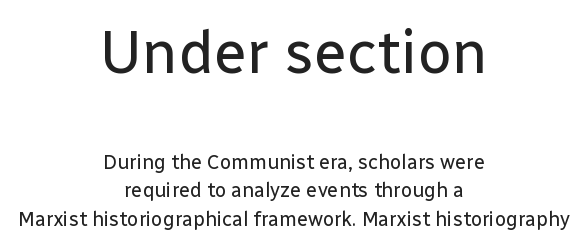
{"serif": "no", "italic": "no", "bold": "no", "weight": "regular", "width": "normal", "stroke_contrast": "low", "x_height": "medium", "monospaced": "no", "underline": "no", "align": "center", "line_spacing": "normal", "line_spacing_ratio": 1.43, "letter_spacing": "normal", "letter_spacing_em": 0.0, "larger_block": "first", "size_ratio": 3.0, "glyph_px": 60}
